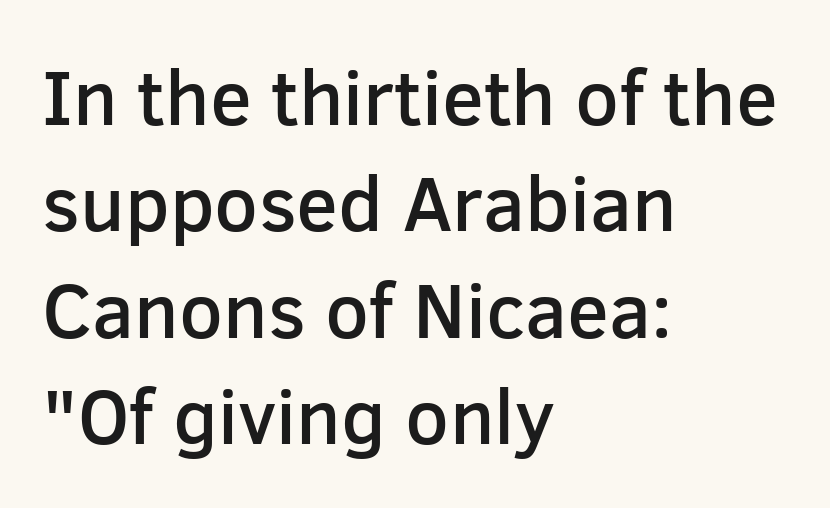
Q: Is the text bold? A: Semi-bold.
Q: Is the text italic (slanted)? A: No, it is upright.
Q: Is the typeface a serif or a sans-serif typeface? A: Sans-serif.
Q: Is the text underlined? A: No.
Q: How is the paragraph aligned? A: Left-aligned.
Q: Is the spacing between letters normal or unusually wide? A: Normal.
Q: Is the spacing between lines tight, normal or loose? A: Normal.
Q: Width (condensed, normal, or wide)? A: Normal.
Q: Stroke contrast? A: Low.
Q: x-height? A: Medium.
Q: Monospaced? A: No.
